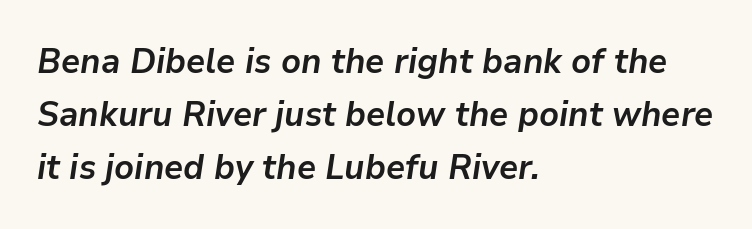
{"italic": "yes", "lean": "right", "slant_degrees": 9, "bold": "yes", "weight": "semibold", "width": "normal", "stroke_contrast": "low", "x_height": "medium", "monospaced": "no", "underline": "no", "align": "left", "line_spacing": "normal", "line_spacing_ratio": 1.51, "letter_spacing": "normal", "letter_spacing_em": 0.0, "glyph_px": 35}
